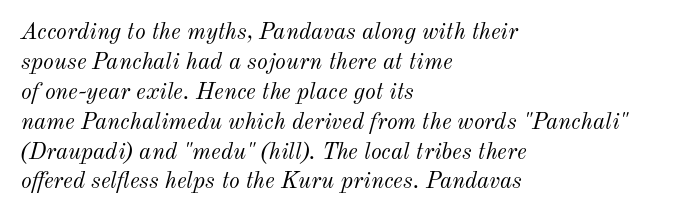
Q: Is the text bold? A: No.
Q: Is the text italic (slanted)? A: Yes, it leans right by about 12 degrees.
Q: Is the text underlined? A: No.
Q: How is the paragraph aligned? A: Left-aligned.
Q: Is the spacing between letters normal or unusually wide? A: Normal.
Q: Is the spacing between lines tight, normal or loose? A: Normal.
